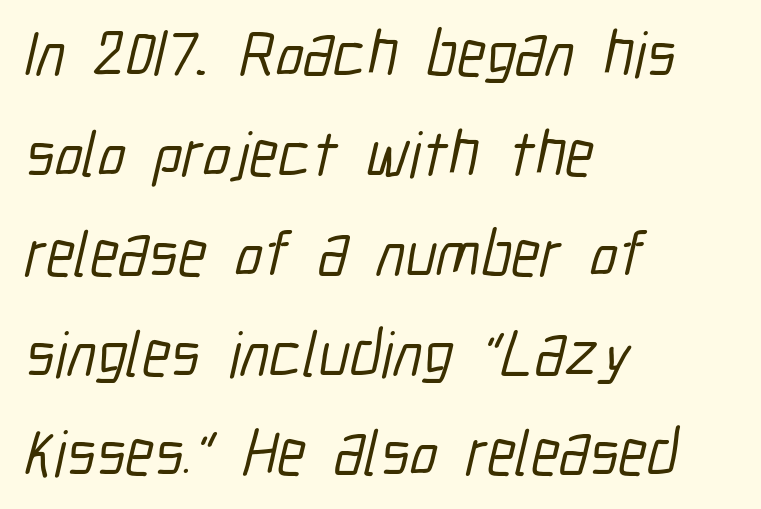
These lines are set flush left with a ragged right edge. The rows are spaced the way most documents space them. Bare-footed words on every line. Each letter's strokes conclude bluntly, with no projecting serifs.
